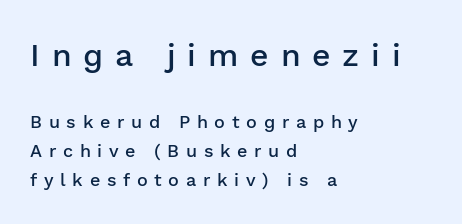
{"serif": "no", "italic": "no", "bold": "semi", "weight": "semibold", "width": "normal", "stroke_contrast": "low", "x_height": "medium", "monospaced": "no", "underline": "no", "align": "left", "line_spacing": "normal", "line_spacing_ratio": 1.63, "letter_spacing": "wide", "letter_spacing_em": 0.37, "larger_block": "first", "size_ratio": 1.78, "glyph_px": 32}
